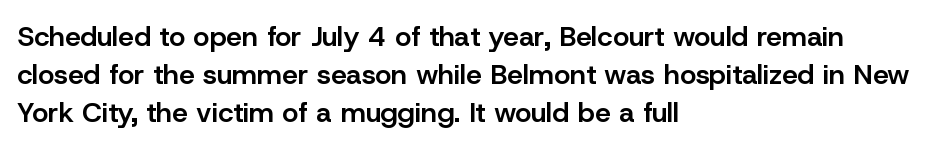
{"serif": "no", "italic": "no", "bold": "semi", "weight": "semibold", "width": "normal", "stroke_contrast": "low", "x_height": "medium", "monospaced": "no", "underline": "no", "align": "left", "line_spacing": "normal", "line_spacing_ratio": 1.36, "letter_spacing": "normal", "letter_spacing_em": 0.0, "glyph_px": 28}
